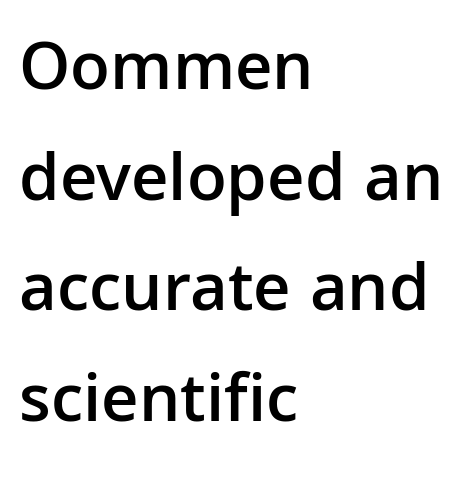
Q: Is the text bold? A: Semi-bold.
Q: Is the text italic (slanted)? A: No, it is upright.
Q: Is the typeface a serif or a sans-serif typeface? A: Sans-serif.
Q: Is the text underlined? A: No.
Q: How is the paragraph aligned? A: Left-aligned.
Q: Is the spacing between letters normal or unusually wide? A: Normal.
Q: Is the spacing between lines tight, normal or loose? A: Normal.
Q: Width (condensed, normal, or wide)? A: Normal.
Q: Stroke contrast? A: Low.
Q: x-height? A: Medium.
Q: Monospaced? A: No.
